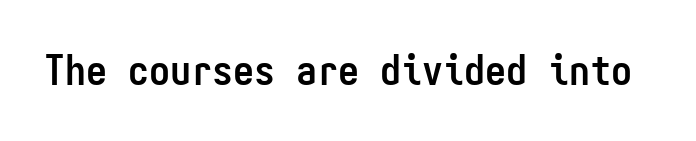
{"serif": "no", "italic": "no", "bold": "yes", "weight": "semibold", "width": "condensed", "stroke_contrast": "low", "x_height": "medium", "monospaced": "yes", "underline": "no", "letter_spacing": "normal", "letter_spacing_em": 0.0, "glyph_px": 42}
